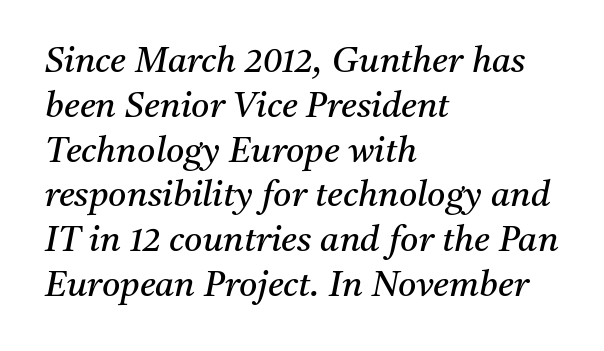
{"serif": "yes", "italic": "yes", "lean": "right", "slant_degrees": 11, "bold": "no", "weight": "regular", "width": "normal", "stroke_contrast": "medium", "x_height": "medium", "monospaced": "no", "underline": "no", "align": "left", "line_spacing": "normal", "line_spacing_ratio": 1.28, "letter_spacing": "normal", "letter_spacing_em": 0.0, "glyph_px": 35}
